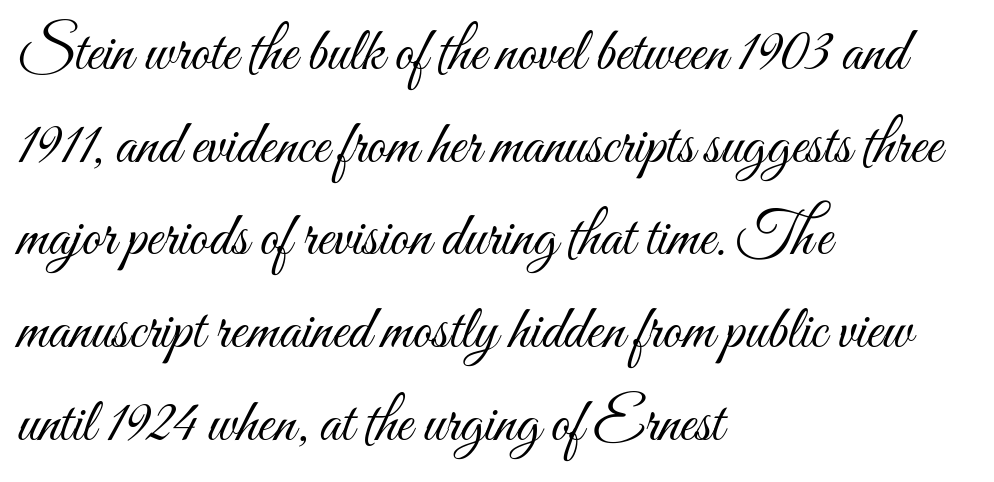
The image shows 61 px light, condensed type; set left-aligned, normal line spacing (1.52x), normal letter spacing, not underlined; medium stroke contrast and a small x-height.
